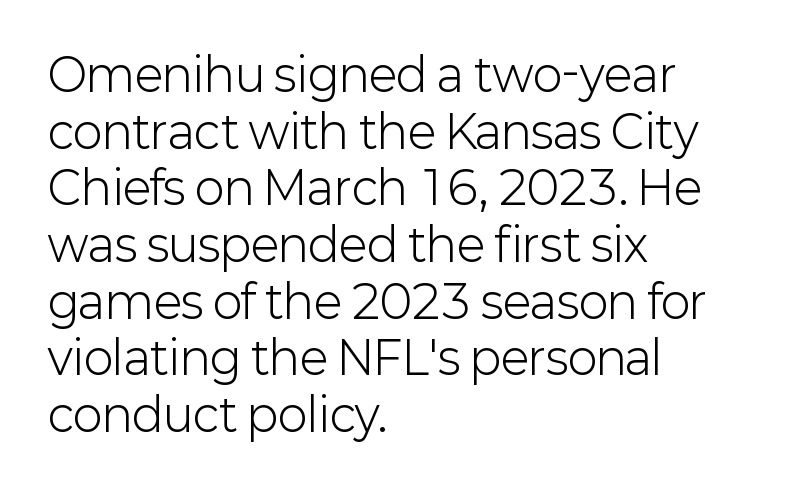
The image shows 45 px light sans-serif type, upright; set left-aligned, normal line spacing (1.26x), normal letter spacing, not underlined; low stroke contrast and a medium x-height.
